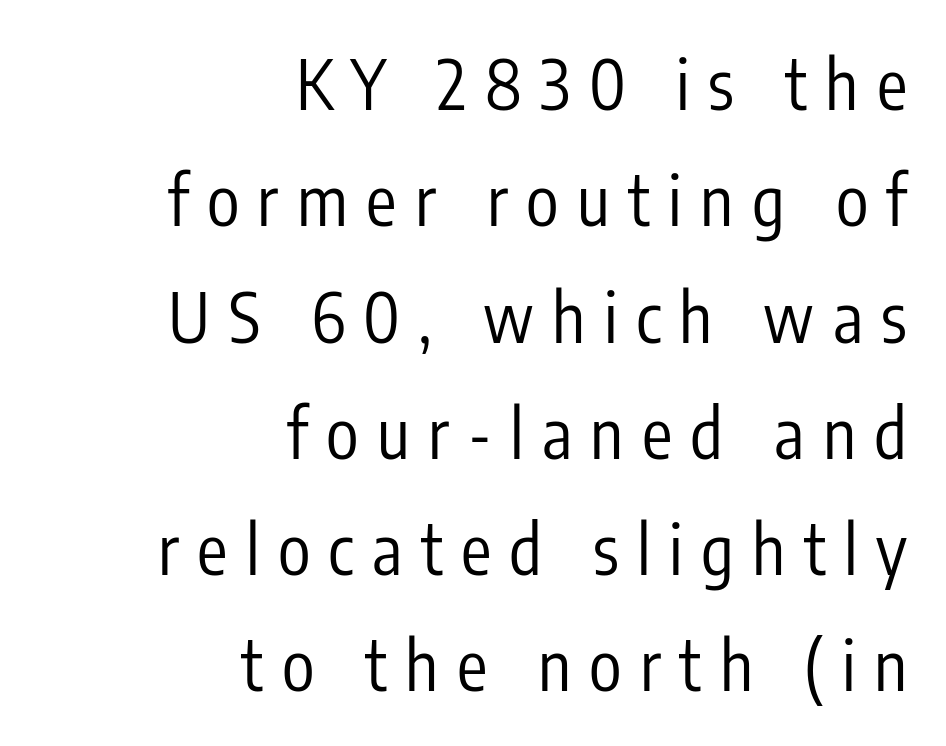
Q: Is the text bold? A: No.
Q: Is the text italic (slanted)? A: No, it is upright.
Q: Is the typeface a serif or a sans-serif typeface? A: Sans-serif.
Q: Is the text underlined? A: No.
Q: How is the paragraph aligned? A: Right-aligned.
Q: Is the spacing between letters normal or unusually wide? A: Unusually wide.
Q: Width (condensed, normal, or wide)? A: Condensed.
Q: Stroke contrast? A: Low.
Q: x-height? A: Medium.
Q: Monospaced? A: No.
